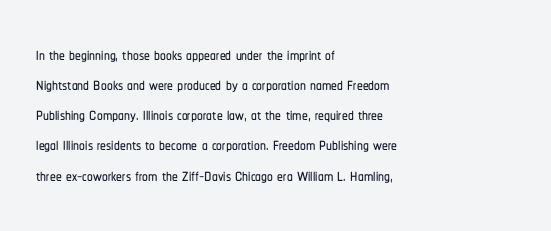
The ragged edge is on the right, which tells us the setting is flush left. What's the leading like? Ordinary, nothing unusual. Posture: straight, roman, zero tilt. The face used here is rendered with its standard letterfit. Letters rest on an invisible, unmarked baseline.
